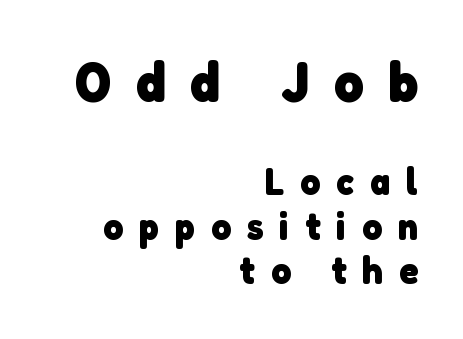
Q: Is the text bold? A: Yes.
Q: Is the typeface a serif or a sans-serif typeface? A: Sans-serif.
Q: Is the text underlined? A: No.
Q: How is the paragraph aligned? A: Right-aligned.
Q: Is the spacing between letters normal or unusually wide? A: Unusually wide.
Q: Which block of text is set in a larger size, the first (top) or the second (bottom)? A: The first (top) one.
Q: Width (condensed, normal, or wide)? A: Normal.
Q: Stroke contrast? A: Low.
Q: x-height? A: Medium.
Q: Monospaced? A: No.
